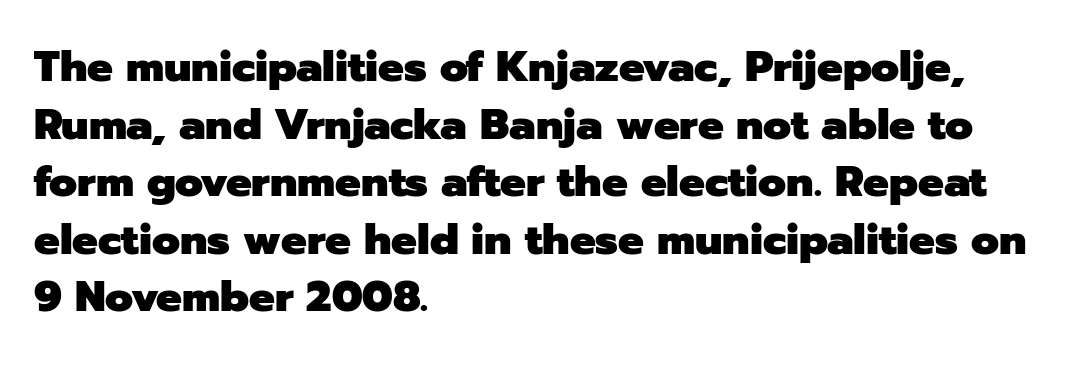
Look at the stroke-to-counter ratio: heavy, a bold. The lines sit at an ordinary, default distance from one another. Rendered with straight, roman letterforms. Standard letterfit; no display-style spreading of the glyphs. Descenders are the only things crossing below the line. The passage is arranged the way most books set body copy — flush left.
